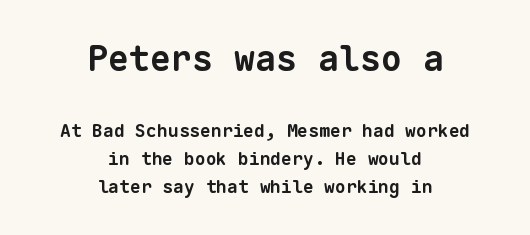
Here the designer chose a console-style face with uniform glyph widths. The rendering uses a moderate line-height, typical for paragraphs. Notice how the passage keeps no hard edge, just a central spine. Strokes here are thick enough to call this a true bold.
